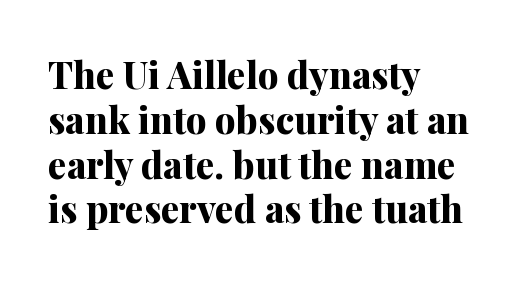
Q: Is the text bold? A: Yes.
Q: Is the text italic (slanted)? A: No, it is upright.
Q: Is the typeface a serif or a sans-serif typeface? A: Serif.
Q: Is the text underlined? A: No.
Q: How is the paragraph aligned? A: Left-aligned.
Q: Is the spacing between letters normal or unusually wide? A: Normal.
Q: Width (condensed, normal, or wide)? A: Normal.
Q: Stroke contrast? A: Medium.
Q: x-height? A: Medium.
Q: Monospaced? A: No.
